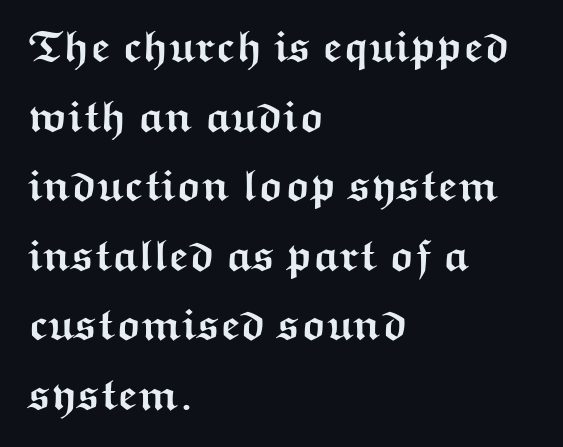
{"serif": "no", "italic": "no", "bold": "yes", "weight": "semibold", "width": "wide", "stroke_contrast": "medium", "x_height": "medium", "monospaced": "no", "underline": "no", "align": "left", "line_spacing": "normal", "line_spacing_ratio": 1.58, "letter_spacing": "normal", "letter_spacing_em": 0.0, "glyph_px": 44}
